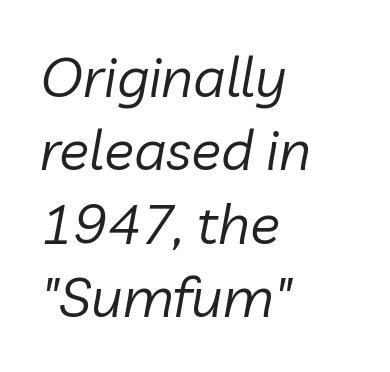
The rendering keeps characters at their native spacing. Summary of vertical rhythm: regular, with standard interline spacing. Compared with a centered layout, this one pins lines to the left instead. The rendering uses natural spacing where letterforms have individual widths.
